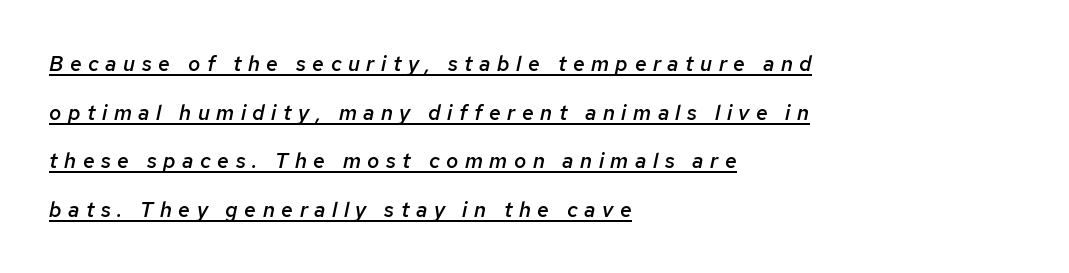
Q: Is the text bold? A: Semi-bold.
Q: Is the text italic (slanted)? A: Yes, it leans right by about 12 degrees.
Q: Is the text underlined? A: Yes.
Q: How is the paragraph aligned? A: Left-aligned.
Q: Is the spacing between letters normal or unusually wide? A: Unusually wide.
Q: Is the spacing between lines tight, normal or loose? A: Loose.
